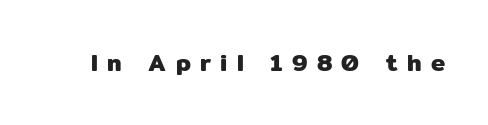
{"italic": "no", "underline": "no", "letter_spacing": "wide", "letter_spacing_em": 0.39, "glyph_px": 24}
